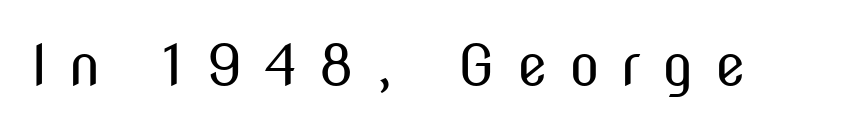
Substantial extra tracking has been applied to these lines. A sans-serif font was chosen for this passage. When letters stand straight like this, we call the style roman or upright. You could not count columns in this text — the font is proportionally spaced. A quiet, ordinary-to-light weight characterises the typeface. The area under the type is left untouched.
